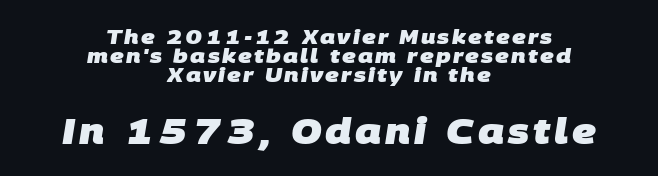
Q: Is the text bold? A: Yes.
Q: Is the typeface a serif or a sans-serif typeface? A: Sans-serif.
Q: Is the text underlined? A: No.
Q: How is the paragraph aligned? A: Centered.
Q: Is the spacing between lines tight, normal or loose? A: Tight.
Q: Which block of text is set in a larger size, the first (top) or the second (bottom)? A: The second (bottom) one.
Q: Width (condensed, normal, or wide)? A: Normal.
Q: Stroke contrast? A: Low.
Q: x-height? A: Large.
Q: Monospaced? A: No.
